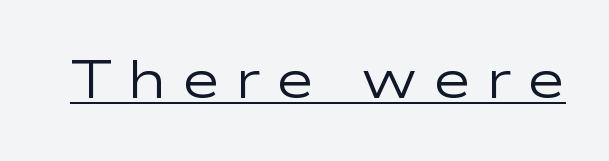
The image shows 53 px regular-weight, wide sans-serif type, upright; set unusually wide letter spacing (+0.28 em), underlined; low stroke contrast and a medium x-height.
